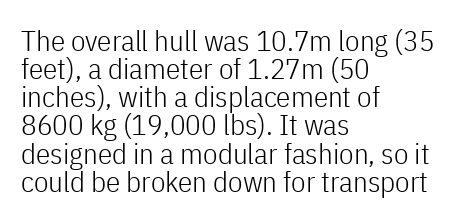
Q: Is the text bold? A: No.
Q: Is the text italic (slanted)? A: No, it is upright.
Q: Is the typeface a serif or a sans-serif typeface? A: Sans-serif.
Q: Is the text underlined? A: No.
Q: How is the paragraph aligned? A: Left-aligned.
Q: Is the spacing between letters normal or unusually wide? A: Normal.
Q: Is the spacing between lines tight, normal or loose? A: Tight.
Q: Width (condensed, normal, or wide)? A: Condensed.
Q: Stroke contrast? A: Low.
Q: x-height? A: Medium.
Q: Monospaced? A: No.
